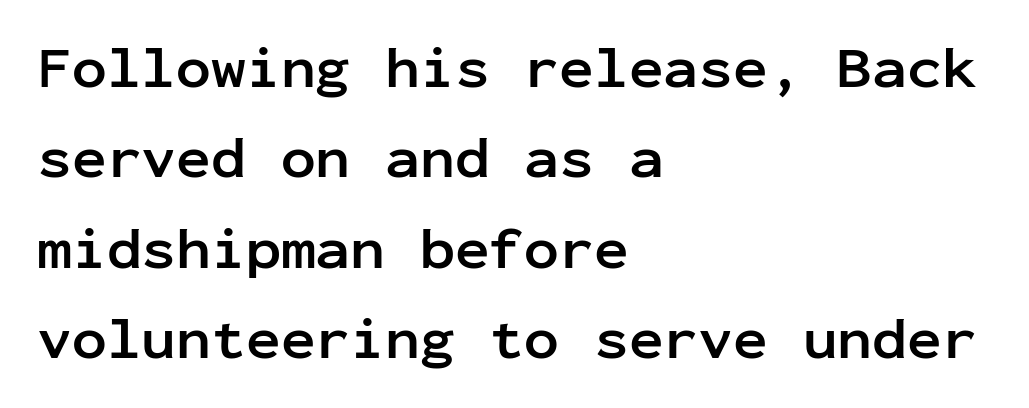
{"serif": "no", "italic": "no", "bold": "yes", "weight": "semibold", "width": "normal", "stroke_contrast": "low", "x_height": "medium", "monospaced": "yes", "underline": "no", "align": "left", "line_spacing": "normal", "line_spacing_ratio": 1.56, "letter_spacing": "normal", "letter_spacing_em": 0.0, "glyph_px": 58}
